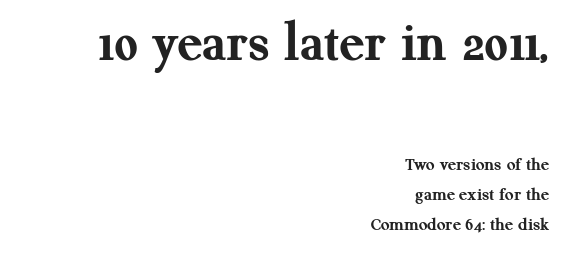
The image shows 57 px semibold serif type, upright; set right-aligned, normal line spacing (1.58x), normal letter spacing, not underlined; the first (top) block is 3.0x larger; medium stroke contrast and a medium x-height.
